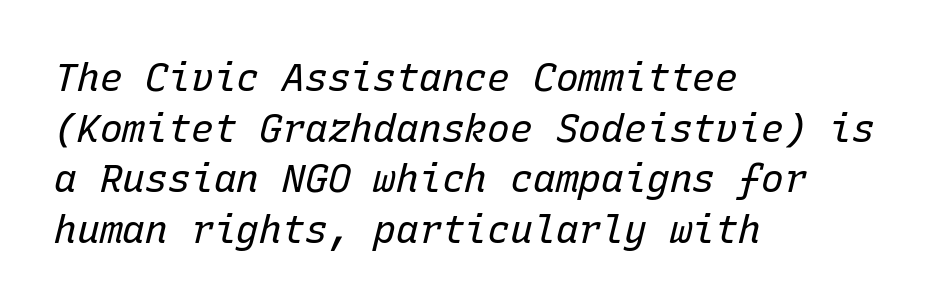
Q: Is the text bold? A: No.
Q: Is the text italic (slanted)? A: Yes, it leans right by about 15 degrees.
Q: Is the text underlined? A: No.
Q: How is the paragraph aligned? A: Left-aligned.
Q: Is the spacing between letters normal or unusually wide? A: Normal.
Q: Is the spacing between lines tight, normal or loose? A: Normal.
Q: Width (condensed, normal, or wide)? A: Normal.
Q: Stroke contrast? A: Low.
Q: x-height? A: Medium.
Q: Monospaced? A: Yes.
